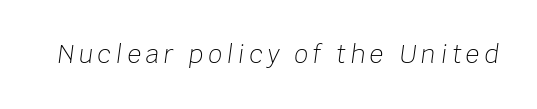
{"italic": "yes", "lean": "right", "slant_degrees": 8, "bold": "no", "underline": "no", "letter_spacing": "wide", "letter_spacing_em": 0.2, "glyph_px": 24}
